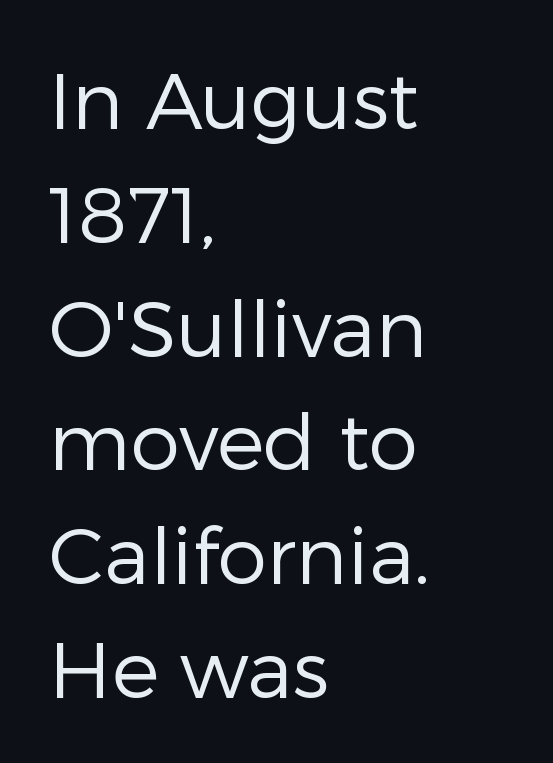
Q: Is the text bold? A: No.
Q: Is the text italic (slanted)? A: No, it is upright.
Q: Is the typeface a serif or a sans-serif typeface? A: Sans-serif.
Q: Is the text underlined? A: No.
Q: How is the paragraph aligned? A: Left-aligned.
Q: Is the spacing between letters normal or unusually wide? A: Normal.
Q: Is the spacing between lines tight, normal or loose? A: Normal.
Q: Width (condensed, normal, or wide)? A: Normal.
Q: Stroke contrast? A: Low.
Q: x-height? A: Medium.
Q: Monospaced? A: No.
